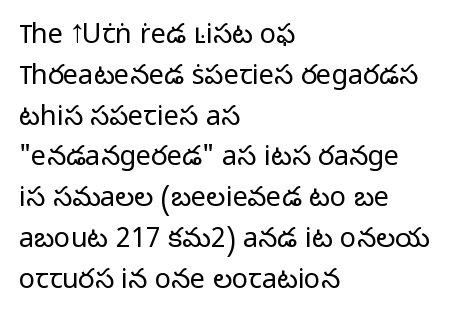
The passage shown stacks its lines at a standard gap. Plain, unruled lines of type. Summary of weight: not heavy and not bold. The rendering keeps characters at their native spacing. Notice how the stems are strictly vertical — no italics here.
